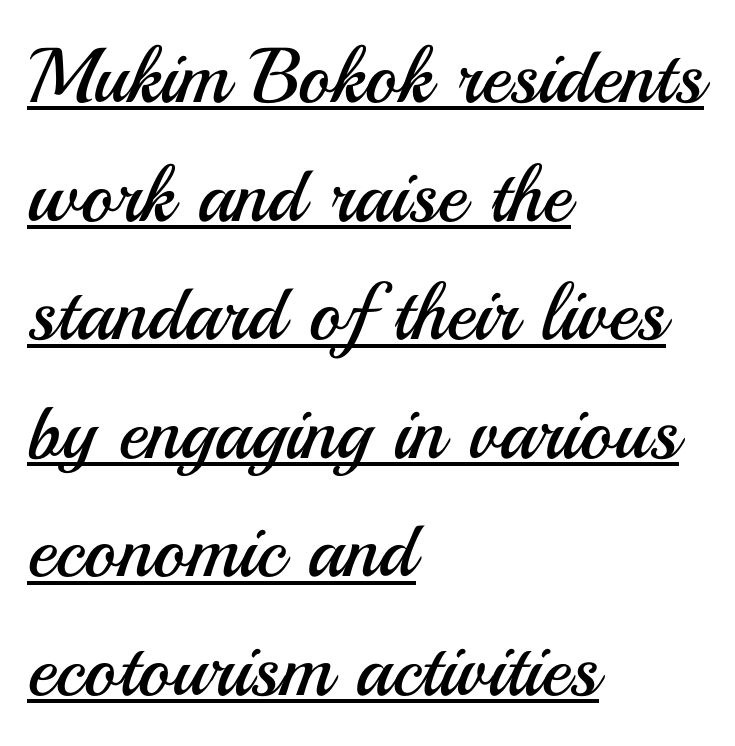
Is the letter spacing exaggerated? No — it looks like the ordinary default. The typeface has the unassuming heft of standard copy or less. The passage shown is typed in a proportional face where columns would drift. A rule runs beneath these lines of type.
